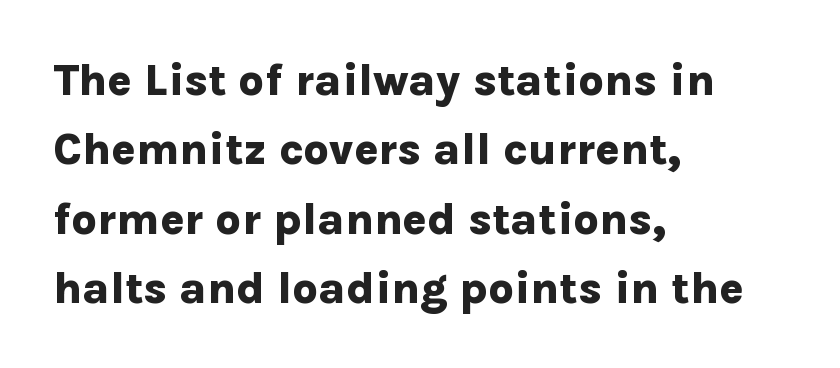
{"serif": "no", "italic": "no", "bold": "yes", "weight": "bold", "width": "normal", "stroke_contrast": "low", "x_height": "medium", "monospaced": "no", "underline": "no", "align": "left", "line_spacing": "normal", "line_spacing_ratio": 1.54, "letter_spacing": "normal", "letter_spacing_em": 0.0, "glyph_px": 45}
